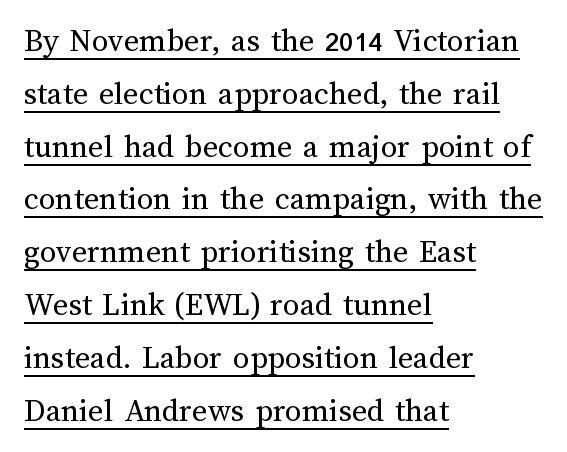
The image shows 33 px regular-weight type, upright; set left-aligned, normal line spacing (1.6x), normal letter spacing, underlined; medium stroke contrast and a medium x-height.
